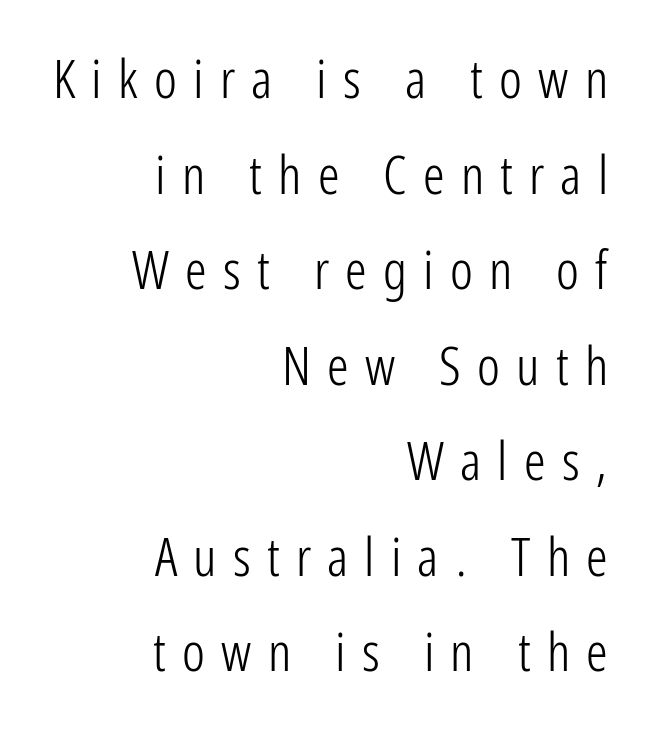
The image shows 54 px light, condensed sans-serif type, upright; set right-aligned, line spacing 1.77x, unusually wide letter spacing (+0.3 em), not underlined; low stroke contrast and a medium x-height.
